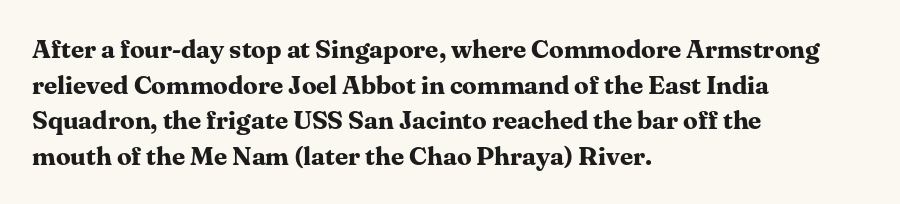
{"italic": "no", "bold": "yes", "underline": "no", "align": "left", "line_spacing": "normal", "line_spacing_ratio": 1.37, "letter_spacing": "normal", "letter_spacing_em": 0.0, "glyph_px": 26}
